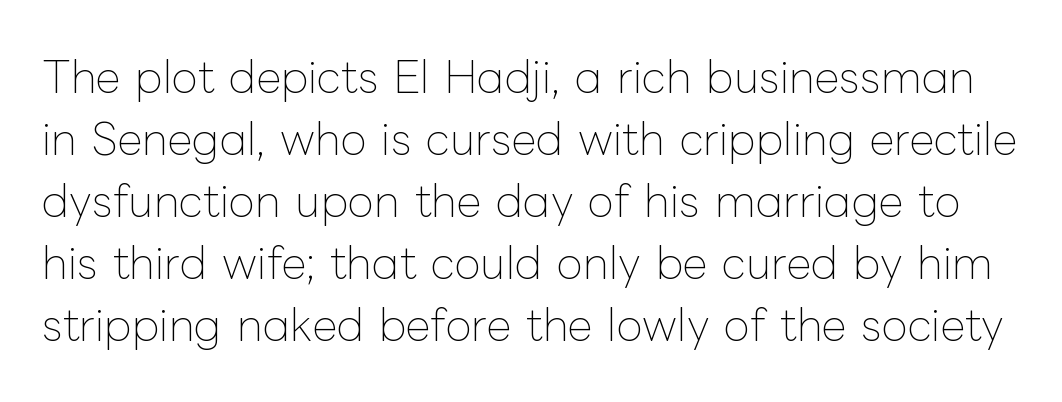
The image shows 43 px thin type, upright; set normal line spacing (1.44x), normal letter spacing, not underlined; low stroke contrast and a medium x-height.
